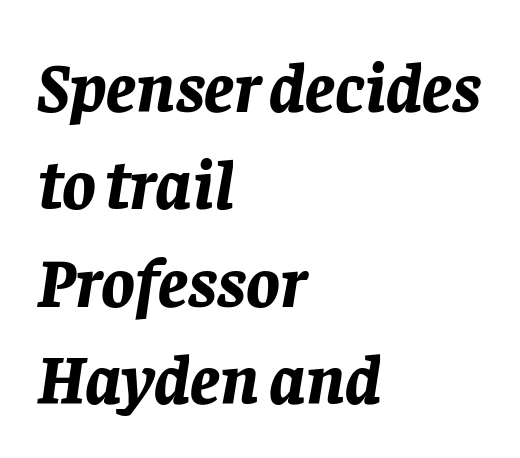
Q: Is the text bold? A: Yes.
Q: Is the text italic (slanted)? A: Yes, it leans right by about 8 degrees.
Q: Is the text underlined? A: No.
Q: How is the paragraph aligned? A: Left-aligned.
Q: Is the spacing between letters normal or unusually wide? A: Normal.
Q: Is the spacing between lines tight, normal or loose? A: Normal.
Q: Width (condensed, normal, or wide)? A: Normal.
Q: Stroke contrast? A: Low.
Q: x-height? A: Large.
Q: Monospaced? A: No.
